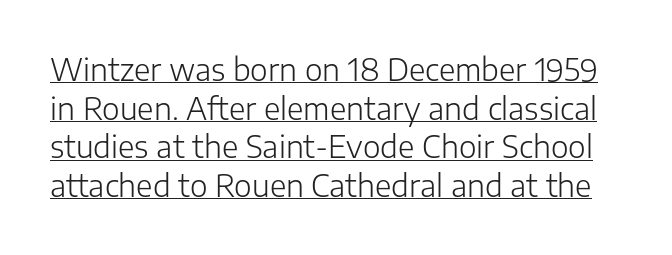
The image shows 30 px light sans-serif type, upright; set normal line spacing (1.29x), normal letter spacing, underlined; low stroke contrast and a medium x-height.
